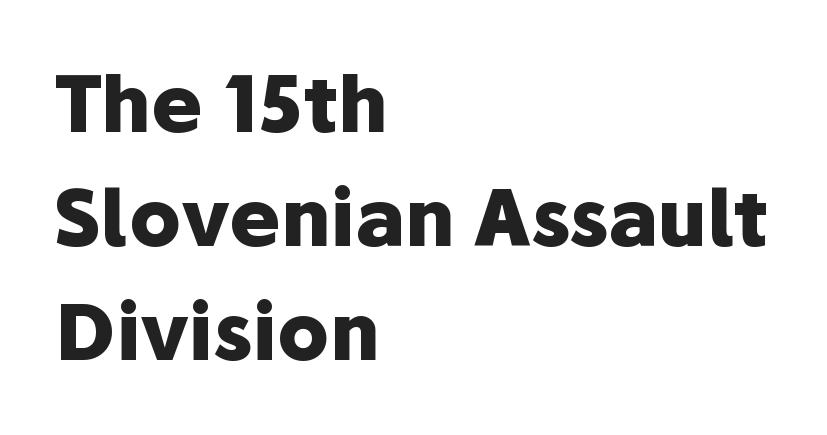
{"serif": "no", "italic": "no", "bold": "yes", "weight": "heavy", "width": "normal", "stroke_contrast": "low", "x_height": "medium", "monospaced": "no", "underline": "no", "align": "left", "line_spacing": "normal", "line_spacing_ratio": 1.48, "letter_spacing": "normal", "letter_spacing_em": 0.0, "glyph_px": 77}
